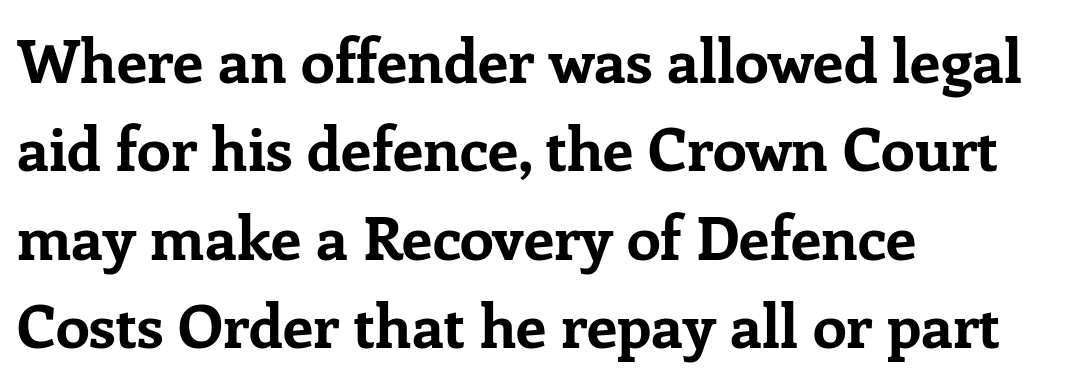
A roman cut, with each character standing at attention. Honestly, there is no underline to notice here at all. The face used here has the dense, thick strokes of a bold. Characters follow at the spacing the type designer built in. Notice how the passage keeps a crisp vertical edge on the left only.
